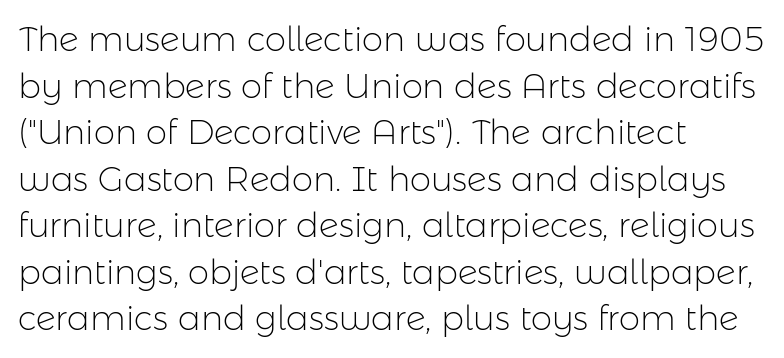
{"serif": "no", "italic": "no", "bold": "no", "weight": "light", "width": "normal", "stroke_contrast": "low", "x_height": "medium", "monospaced": "no", "underline": "no", "align": "left", "line_spacing": "normal", "line_spacing_ratio": 1.37, "letter_spacing": "normal", "letter_spacing_em": 0.0, "glyph_px": 34}
